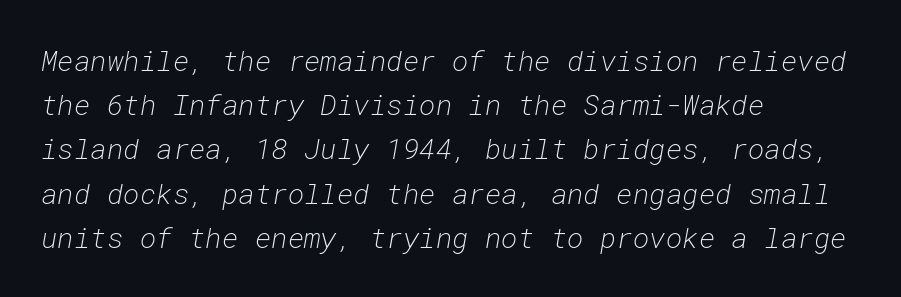
A light-to-regular cut is what we see here. The type is set solid horizontally, with unmodified tracking. Each new line begins a customary step beneath the previous one. The specimen omits any rule beneath the text block's lines.
